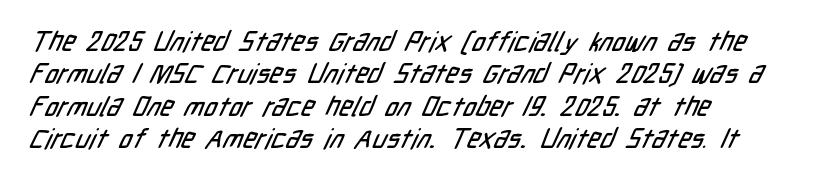
Q: Is the text underlined? A: No.
Q: How is the paragraph aligned? A: Left-aligned.
Q: Is the spacing between letters normal or unusually wide? A: Normal.
